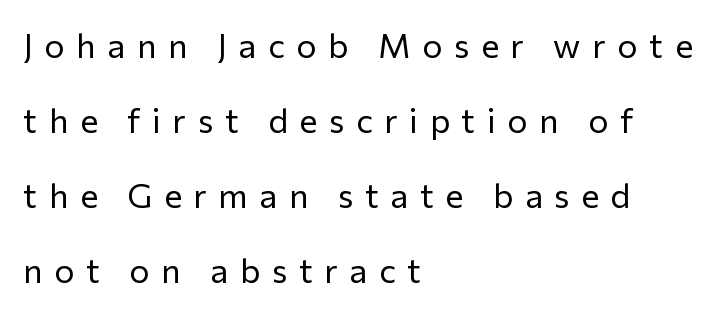
The image shows 34 px regular-weight sans-serif type, upright; set left-aligned, loose line spacing (2.21x), unusually wide letter spacing (+0.34 em), not underlined; low stroke contrast and a medium x-height.
